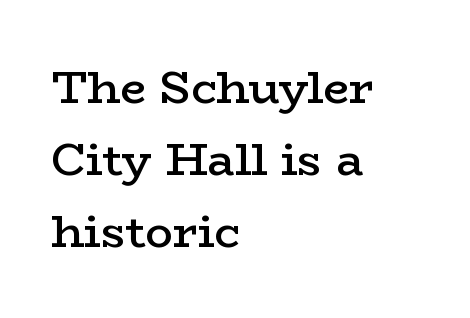
{"serif": "yes", "italic": "no", "bold": "semi", "weight": "semibold", "width": "wide", "stroke_contrast": "low", "x_height": "medium", "monospaced": "no", "underline": "no", "align": "left", "line_spacing": "normal", "line_spacing_ratio": 1.56, "letter_spacing": "normal", "letter_spacing_em": 0.0, "glyph_px": 46}
